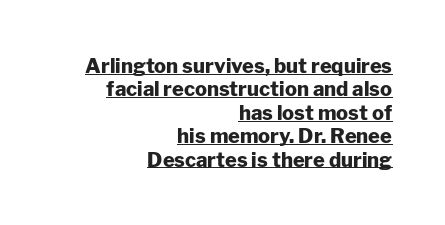
Q: Is the text bold? A: Yes.
Q: Is the text italic (slanted)? A: No, it is upright.
Q: Is the text underlined? A: Yes.
Q: How is the paragraph aligned? A: Right-aligned.
Q: Is the spacing between letters normal or unusually wide? A: Normal.
